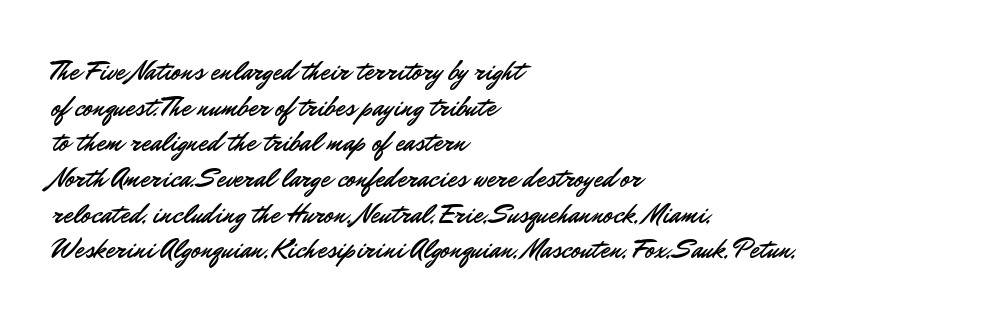
The image shows 27 px text type; set left-aligned, normal line spacing (1.32x), normal letter spacing, not underlined.
